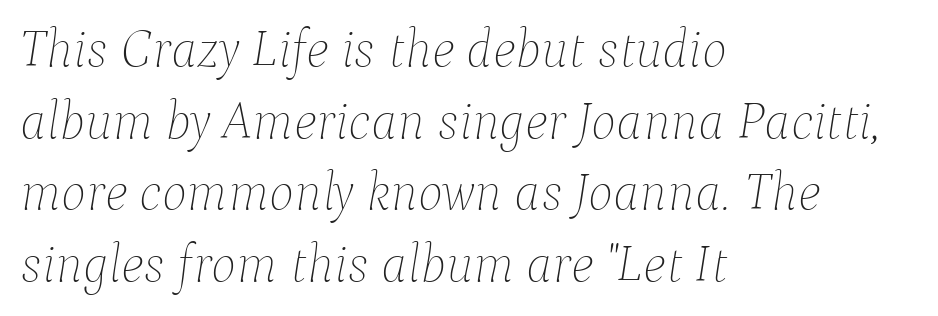
The image shows 53 px thin type, italic (leaning right); set left-aligned, normal line spacing (1.35x), normal letter spacing, not underlined; low stroke contrast and a medium x-height.
